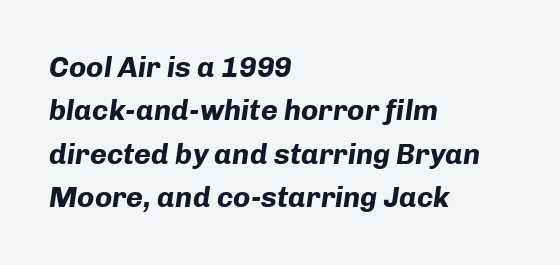
Q: Is the text bold? A: Yes.
Q: Is the text italic (slanted)? A: Yes, it leans right by about 8 degrees.
Q: Is the text underlined? A: No.
Q: How is the paragraph aligned? A: Left-aligned.
Q: Is the spacing between letters normal or unusually wide? A: Normal.
Q: Is the spacing between lines tight, normal or loose? A: Normal.
Q: Width (condensed, normal, or wide)? A: Normal.
Q: Stroke contrast? A: Low.
Q: x-height? A: Medium.
Q: Monospaced? A: No.
